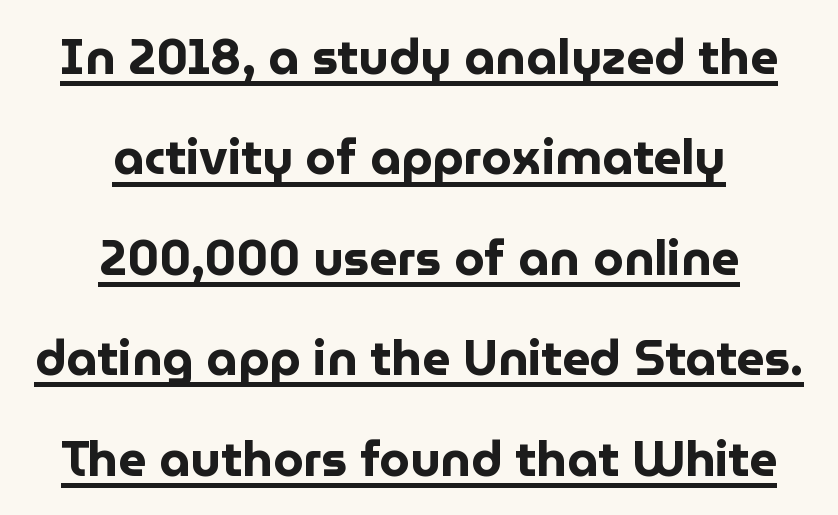
The image shows 49 px bold sans-serif type, upright; set centered, loose line spacing (2.05x), normal letter spacing, underlined; low stroke contrast and a medium x-height.
